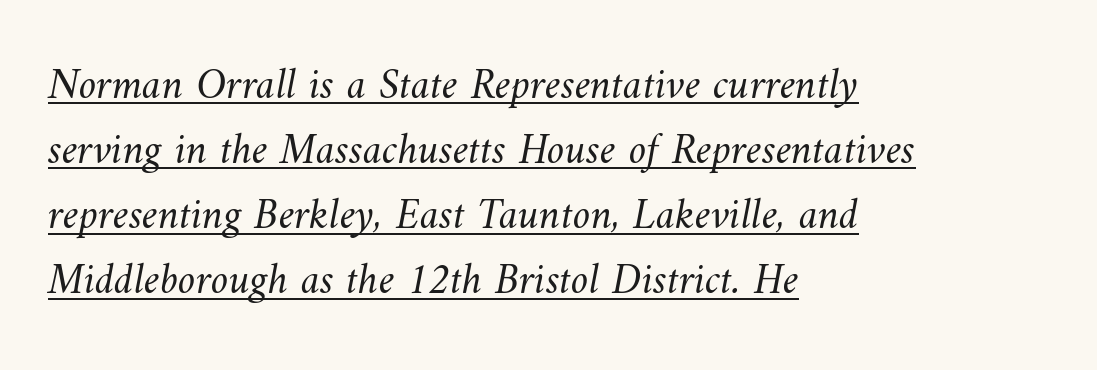
Q: Is the text bold? A: No.
Q: Is the text underlined? A: Yes.
Q: How is the paragraph aligned? A: Left-aligned.
Q: Is the spacing between letters normal or unusually wide? A: Normal.
Q: Is the spacing between lines tight, normal or loose? A: Normal.
Q: Width (condensed, normal, or wide)? A: Normal.
Q: Stroke contrast? A: Medium.
Q: x-height? A: Small.
Q: Monospaced? A: No.
